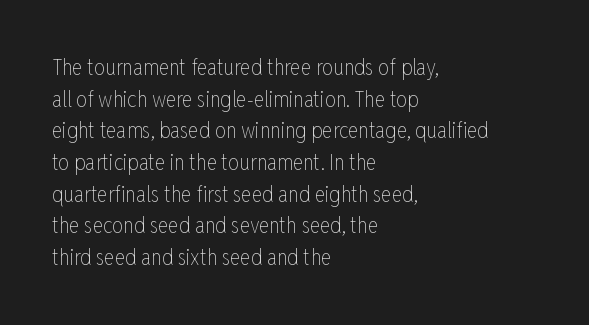
The image shows 22 px text type, upright; set left-aligned, normal line spacing (1.44x), normal letter spacing, not underlined.
